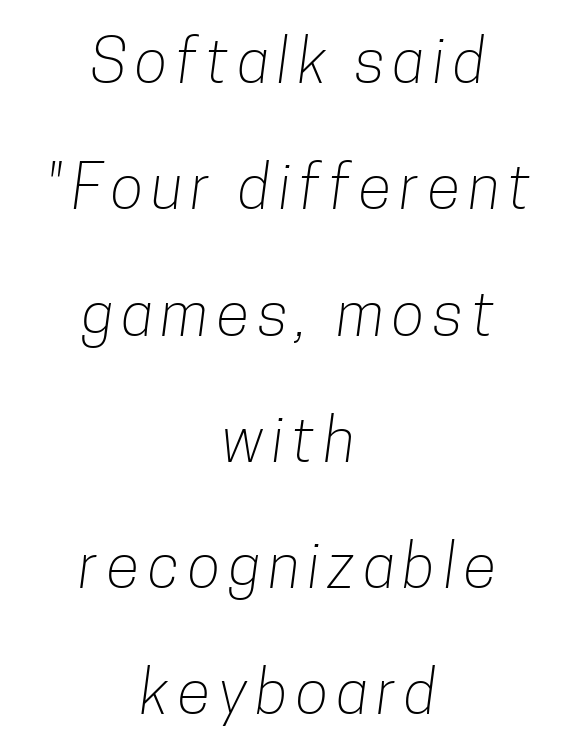
{"serif": "no", "bold": "no", "weight": "light", "width": "condensed", "stroke_contrast": "low", "x_height": "medium", "monospaced": "no", "underline": "no", "align": "center", "line_spacing": "loose", "line_spacing_ratio": 2.07, "glyph_px": 61}
